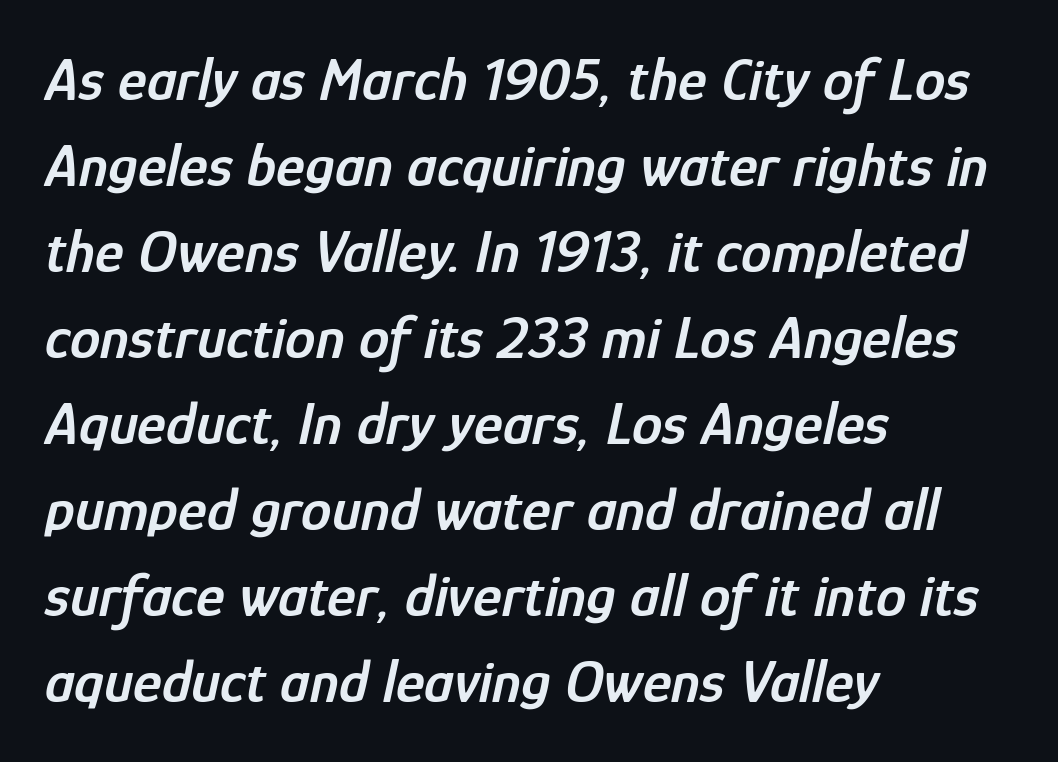
{"italic": "yes", "lean": "right", "slant_degrees": 12, "bold": "semi", "weight": "semibold", "width": "condensed", "stroke_contrast": "low", "x_height": "medium", "monospaced": "no", "underline": "no", "align": "left", "line_spacing": "normal", "line_spacing_ratio": 1.41, "letter_spacing": "normal", "letter_spacing_em": 0.0, "glyph_px": 61}
